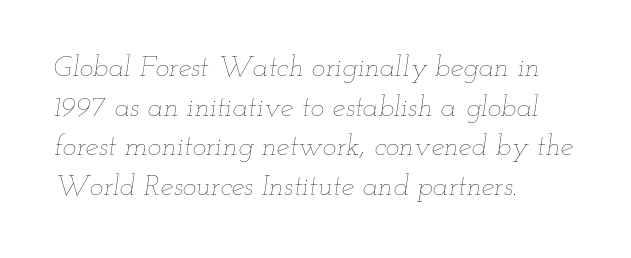
The image shows 29 px thin, wide type, italic (leaning right); set left-aligned, normal line spacing (1.37x), normal letter spacing, not underlined; low stroke contrast and a small x-height.
